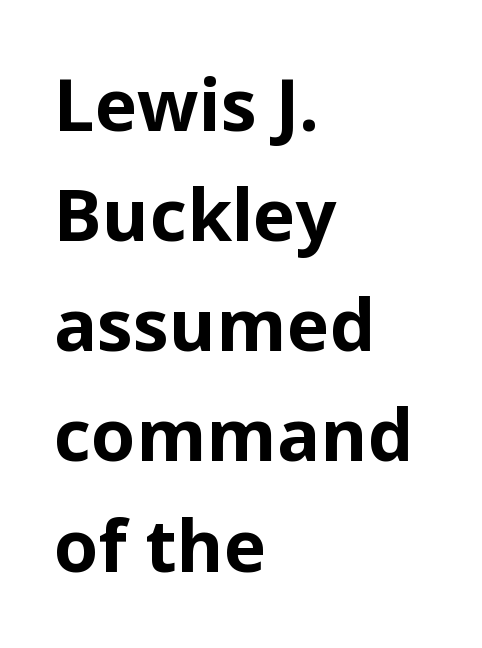
The typesetting leans heavy: a genuine bold. Underlining? Definitely not there. Each letter's strokes conclude bluntly, with no projecting serifs. The rendering uses natural spacing where letterforms have individual widths.
